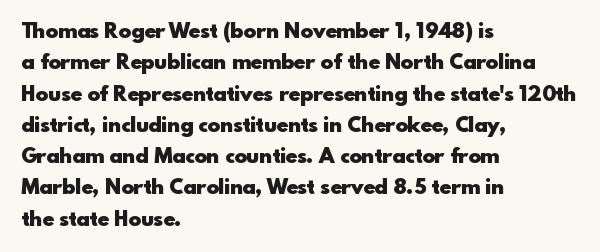
{"italic": "no", "bold": "yes", "underline": "no", "align": "left", "line_spacing": "normal", "line_spacing_ratio": 1.49, "letter_spacing": "normal", "letter_spacing_em": 0.0, "glyph_px": 21}
